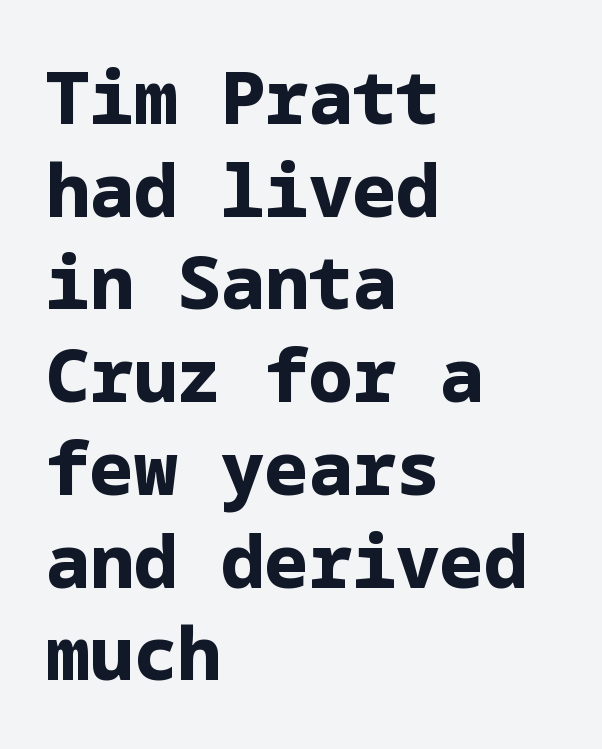
The image shows 73 px bold sans-serif type, upright; set left-aligned, normal line spacing (1.27x), normal letter spacing, not underlined; low stroke contrast and a medium x-height.
